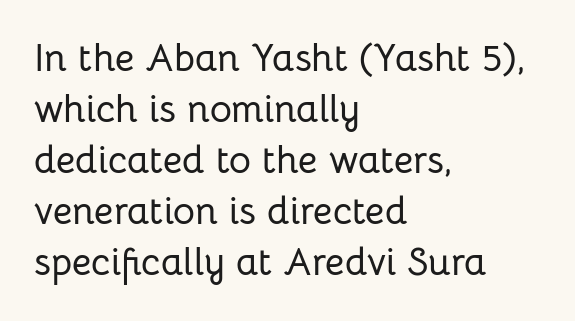
The image shows 38 px sans-serif type, upright; set left-aligned, normal line spacing (1.34x), normal letter spacing, not underlined; low stroke contrast and a medium x-height.
